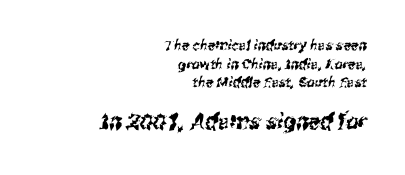
Q: Is the text underlined? A: No.
Q: How is the paragraph aligned? A: Right-aligned.
Q: Is the spacing between letters normal or unusually wide? A: Normal.
Q: Is the spacing between lines tight, normal or loose? A: Normal.
Q: Which block of text is set in a larger size, the first (top) or the second (bottom)? A: The second (bottom) one.
